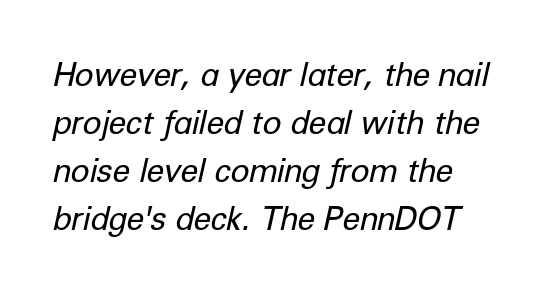
Q: Is the text bold? A: No.
Q: Is the text italic (slanted)? A: Yes, it leans right by about 12 degrees.
Q: Is the text underlined? A: No.
Q: How is the paragraph aligned? A: Left-aligned.
Q: Is the spacing between letters normal or unusually wide? A: Normal.
Q: Is the spacing between lines tight, normal or loose? A: Normal.
Q: Width (condensed, normal, or wide)? A: Normal.
Q: Stroke contrast? A: Low.
Q: x-height? A: Medium.
Q: Monospaced? A: No.
